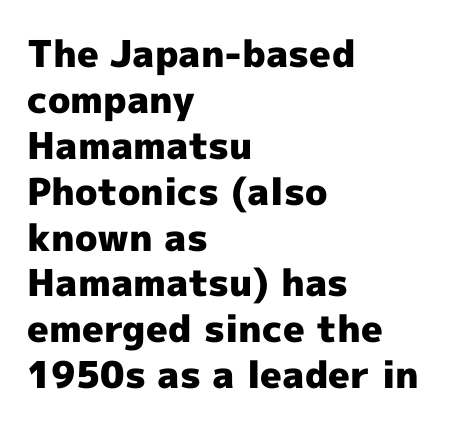
Q: Is the text bold? A: Yes.
Q: Is the text italic (slanted)? A: No, it is upright.
Q: Is the typeface a serif or a sans-serif typeface? A: Sans-serif.
Q: Is the text underlined? A: No.
Q: How is the paragraph aligned? A: Left-aligned.
Q: Is the spacing between letters normal or unusually wide? A: Normal.
Q: Width (condensed, normal, or wide)? A: Normal.
Q: x-height? A: Medium.
Q: Monospaced? A: No.
